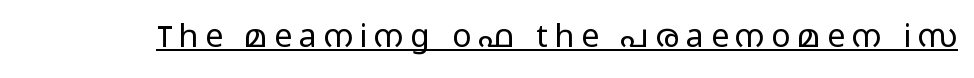
The image shows 32 px light, wide sans-serif type, upright; set unusually wide letter spacing (+0.21 em), underlined; low stroke contrast and a medium x-height.
